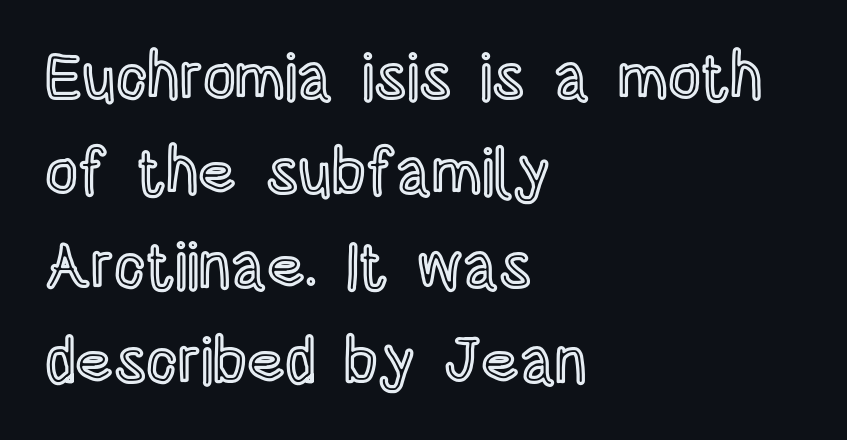
Q: Is the text italic (slanted)? A: No, it is upright.
Q: Is the text underlined? A: No.
Q: How is the paragraph aligned? A: Left-aligned.
Q: Is the spacing between letters normal or unusually wide? A: Normal.
Q: Is the spacing between lines tight, normal or loose? A: Normal.
Q: Width (condensed, normal, or wide)? A: Condensed.
Q: x-height? A: Large.
Q: Monospaced? A: No.
